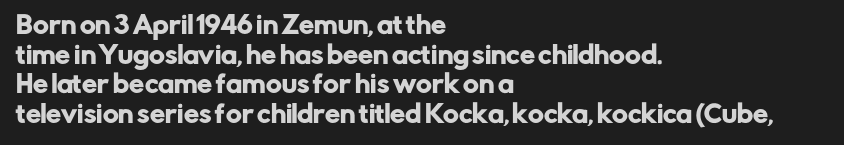
{"italic": "no", "underline": "no", "align": "left", "line_spacing_ratio": 1.23, "letter_spacing": "normal", "letter_spacing_em": 0.0, "glyph_px": 24}
